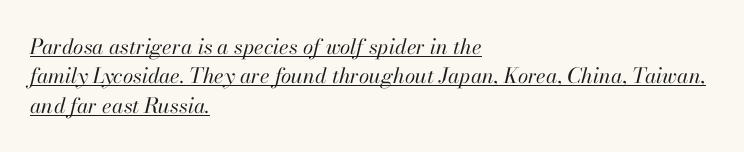
Q: Is the text bold? A: No.
Q: Is the text italic (slanted)? A: Yes, it leans right by about 13 degrees.
Q: Is the text underlined? A: Yes.
Q: How is the paragraph aligned? A: Left-aligned.
Q: Is the spacing between letters normal or unusually wide? A: Normal.
Q: Is the spacing between lines tight, normal or loose? A: Normal.
